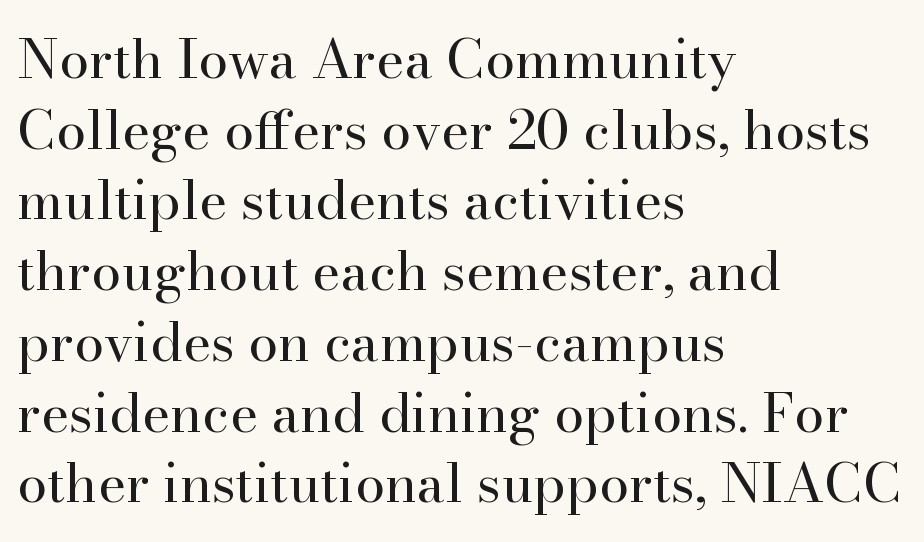
{"serif": "yes", "italic": "no", "bold": "no", "weight": "regular", "width": "normal", "stroke_contrast": "high", "x_height": "small", "monospaced": "no", "underline": "no", "align": "left", "line_spacing": "normal", "line_spacing_ratio": 1.31, "letter_spacing": "normal", "letter_spacing_em": 0.0, "glyph_px": 54}
